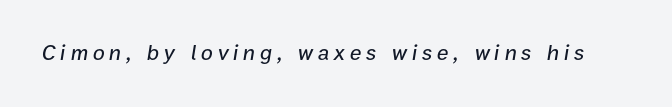
The image shows 22 px text type, italic (leaning right); set unusually wide letter spacing (+0.21 em), not underlined.
